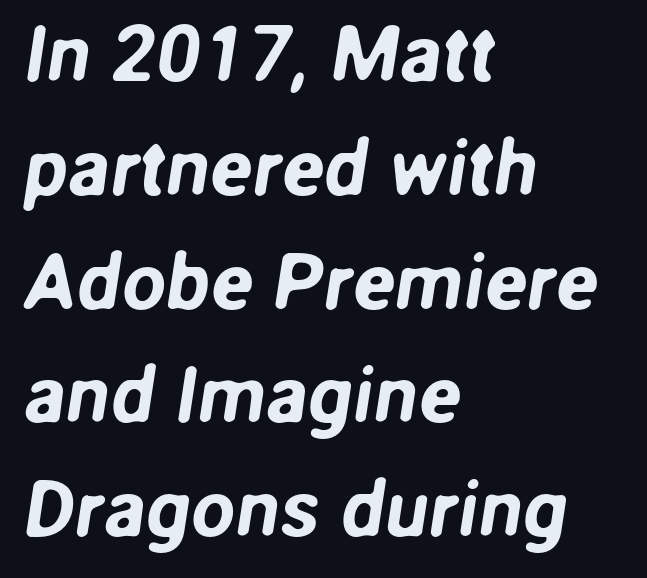
This is sans-serif lettering, the kind often seen on screens and signage. Nothing unusual about the tracking: characters are spaced as the font intends. Does the leading feel generous? No, just average. The paragraph shown leans on its left margin. The foot of each line stays bare and open.
